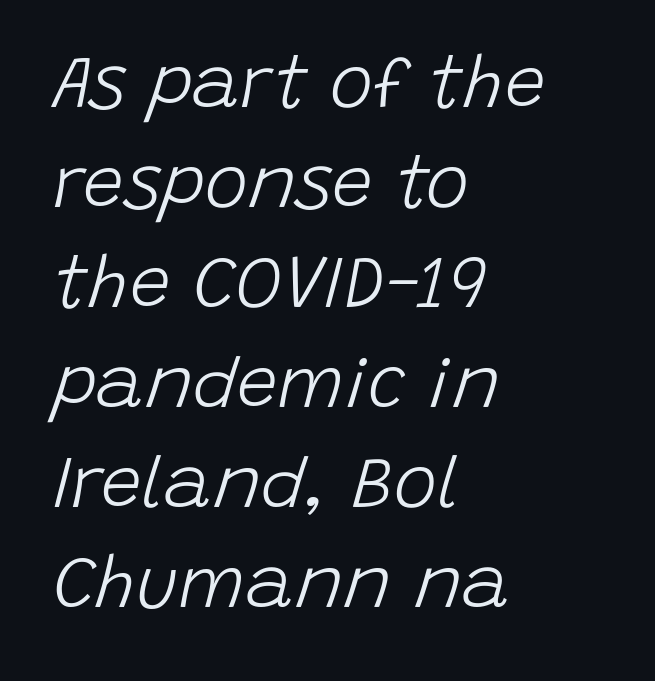
{"italic": "yes", "lean": "right", "slant_degrees": 15, "bold": "no", "weight": "light", "width": "normal", "stroke_contrast": "low", "x_height": "large", "monospaced": "no", "underline": "no", "align": "left", "line_spacing": "normal", "line_spacing_ratio": 1.37, "letter_spacing": "normal", "letter_spacing_em": 0.0, "glyph_px": 73}
